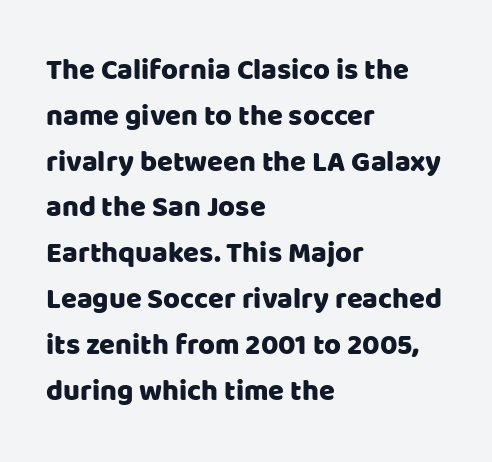
Q: Is the text italic (slanted)? A: No, it is upright.
Q: Is the typeface a serif or a sans-serif typeface? A: Sans-serif.
Q: Is the text underlined? A: No.
Q: How is the paragraph aligned? A: Left-aligned.
Q: Is the spacing between letters normal or unusually wide? A: Normal.
Q: Is the spacing between lines tight, normal or loose? A: Normal.
Q: Width (condensed, normal, or wide)? A: Normal.
Q: Stroke contrast? A: Low.
Q: x-height? A: Large.
Q: Monospaced? A: No.
